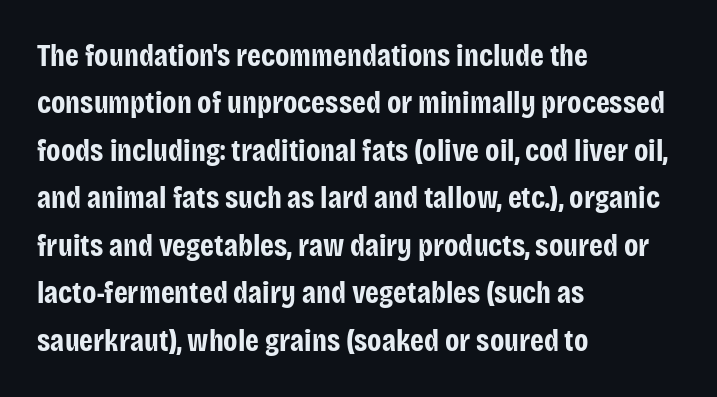
Short and long lines alike share a common starting point at left. The space between consecutive lines is moderate. Font category for this specimen: sans-serif. Think of a printed novel: that variable character pitch is what you see here. The glyphs are unaccompanied by any horizontal stroke below them. Typographic density is high because the face is bold.
